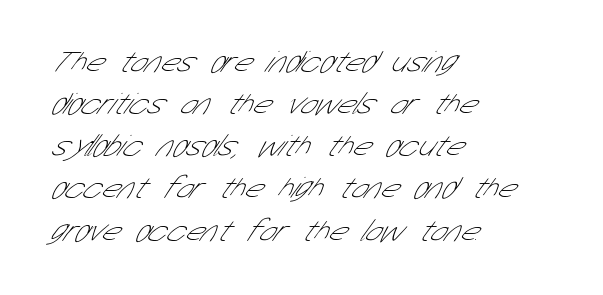
The ragged edge is on the right, which tells us the setting is flush left. Proportional: the letters do not fall into vertical columns. What's the leading like? Ordinary, nothing unusual. The typeface chosen for these lines omits serifs. The passage shown has conventional tracking throughout.
